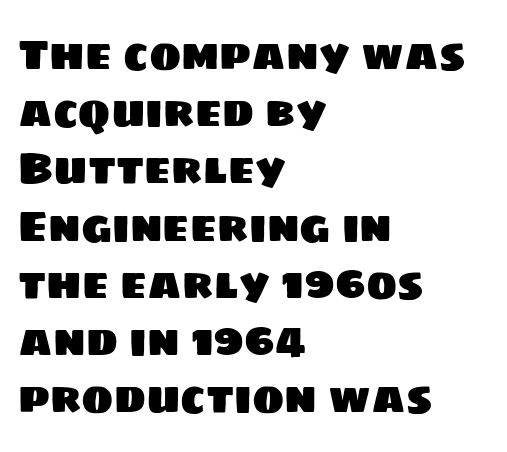
The image shows 43 px sans-serif type; set left-aligned, normal line spacing (1.33x), normal letter spacing, not underlined; low stroke contrast and a large x-height.
